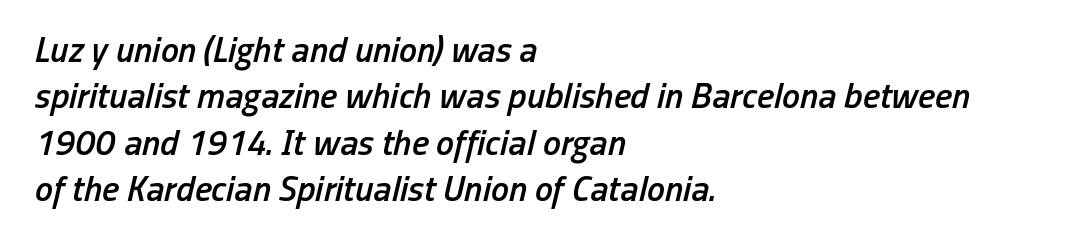
The image shows 36 px semibold, condensed type, italic (leaning right); set left-aligned, normal line spacing (1.29x), normal letter spacing, not underlined; low stroke contrast and a medium x-height.
